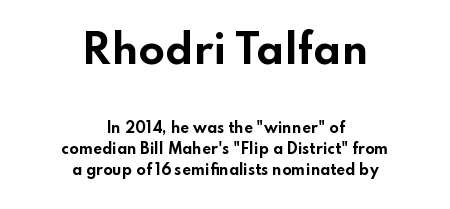
The first block has been scaled up relative to the second. This sample has the flowing, uneven cadence of proportional lettering. Does the type have serifs? No, each stem ends abruptly. How are the letters spaced? Ordinarily, with no added tracking. The space directly below the letters is spotless. Heft: maximum for text — a bold.
